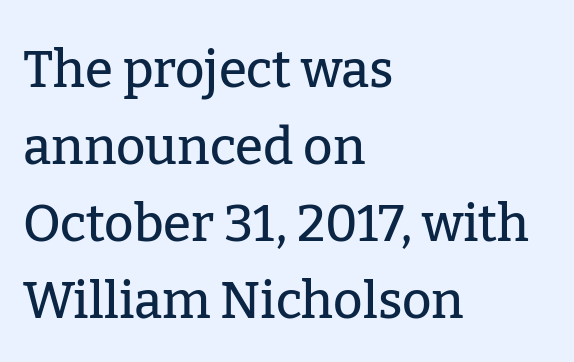
{"serif": "yes", "italic": "no", "width": "normal", "stroke_contrast": "low", "x_height": "medium", "monospaced": "no", "underline": "no", "align": "left", "line_spacing": "normal", "line_spacing_ratio": 1.51, "letter_spacing": "normal", "letter_spacing_em": 0.0, "glyph_px": 51}
